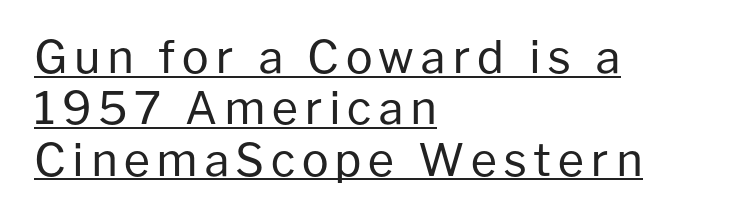
The letterforms sit at book weight or below. It's the straight-up-and-down kind of type. The face used here appears with an underline applied. Closely set lines give the paragraph a compact silhouette.
